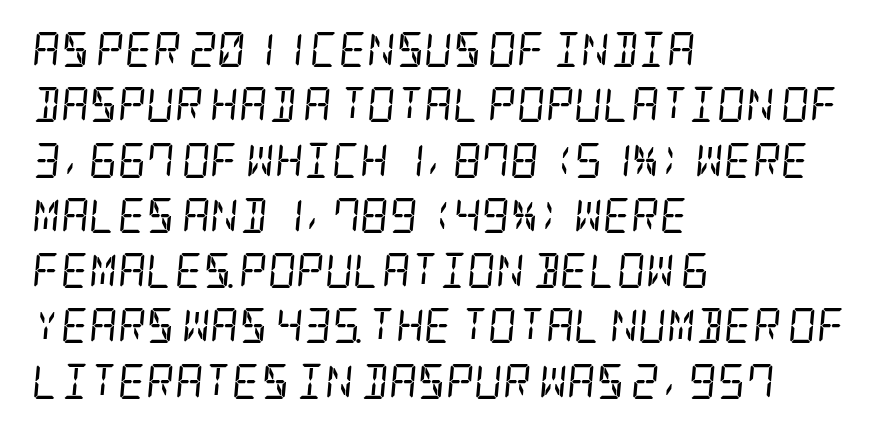
{"serif": "yes", "italic": "yes", "lean": "right", "slant_degrees": 5, "bold": "no", "weight": "regular", "width": "condensed", "stroke_contrast": "low", "x_height": "large", "underline": "no", "align": "left", "line_spacing": "normal", "line_spacing_ratio": 1.58, "letter_spacing": "normal", "letter_spacing_em": 0.0, "glyph_px": 35}
